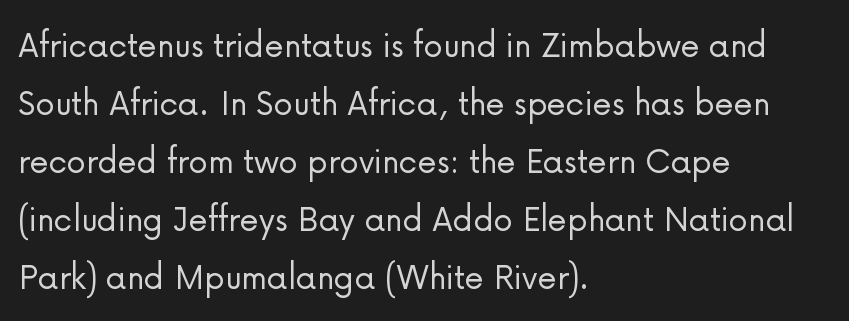
Regarding serifs, this sample does without them. Nobody drew a line under any word here. Think of a printed novel: that variable character pitch is what you see here. Heaviness? Minimal to ordinary, like unemphasized prose. The rag falls on the right side of this text block.
